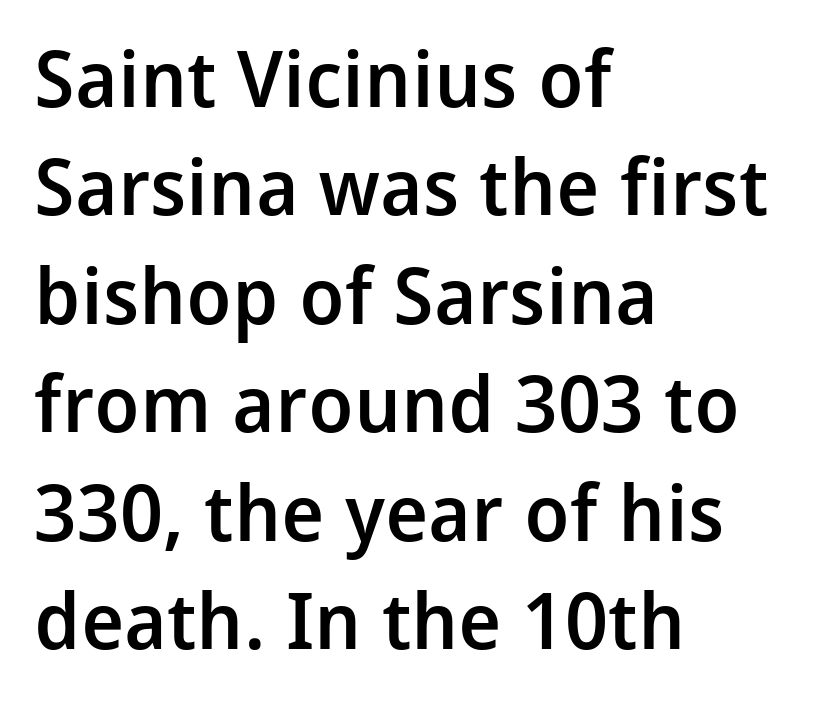
Q: Is the text bold? A: Semi-bold.
Q: Is the text italic (slanted)? A: No, it is upright.
Q: Is the typeface a serif or a sans-serif typeface? A: Sans-serif.
Q: Is the text underlined? A: No.
Q: How is the paragraph aligned? A: Left-aligned.
Q: Is the spacing between letters normal or unusually wide? A: Normal.
Q: Is the spacing between lines tight, normal or loose? A: Normal.
Q: Width (condensed, normal, or wide)? A: Normal.
Q: Stroke contrast? A: Low.
Q: x-height? A: Medium.
Q: Monospaced? A: No.
